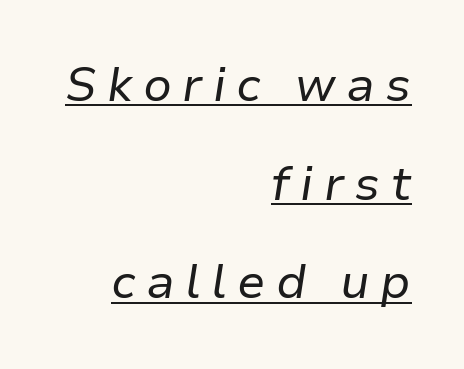
{"italic": "yes", "lean": "right", "slant_degrees": 9, "bold": "no", "weight": "regular", "width": "normal", "stroke_contrast": "low", "x_height": "medium", "monospaced": "no", "underline": "yes", "align": "right", "line_spacing": "loose", "line_spacing_ratio": 2.1, "letter_spacing": "wide", "letter_spacing_em": 0.22, "glyph_px": 47}
